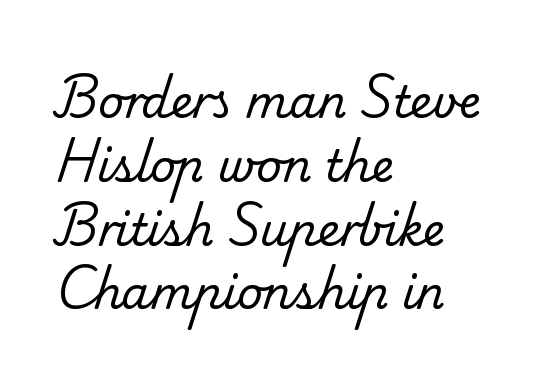
The image shows 44 px regular-weight serif type; set left-aligned, normal line spacing (1.45x), normal letter spacing, not underlined; low stroke contrast and a small x-height.
